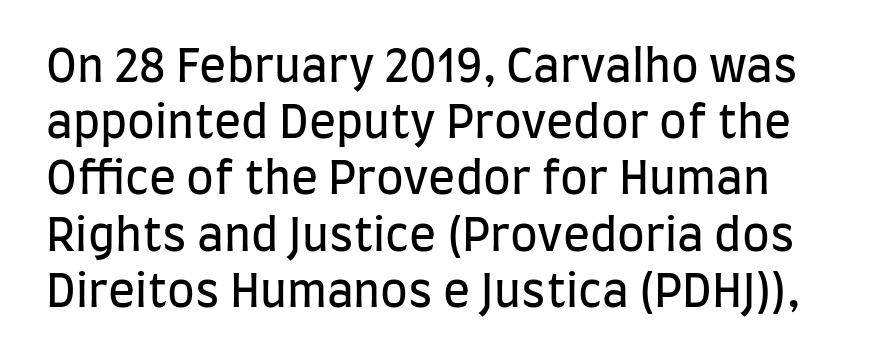
{"serif": "no", "italic": "no", "bold": "no", "weight": "regular", "width": "condensed", "stroke_contrast": "low", "x_height": "large", "monospaced": "no", "underline": "no", "line_spacing": "normal", "line_spacing_ratio": 1.25, "letter_spacing": "normal", "letter_spacing_em": 0.0, "glyph_px": 45}
